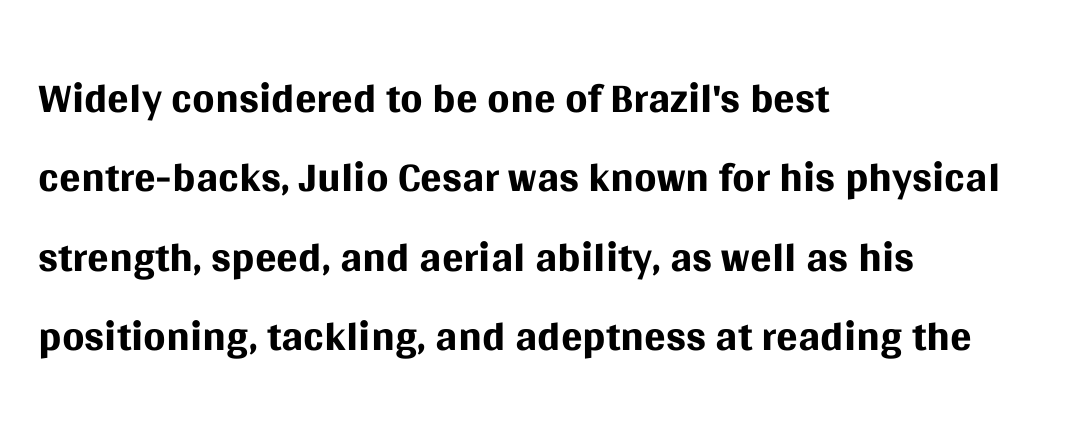
Q: Is the text bold? A: No.
Q: Is the text italic (slanted)? A: No, it is upright.
Q: Is the typeface a serif or a sans-serif typeface? A: Sans-serif.
Q: Is the text underlined? A: No.
Q: How is the paragraph aligned? A: Left-aligned.
Q: Is the spacing between letters normal or unusually wide? A: Normal.
Q: Width (condensed, normal, or wide)? A: Normal.
Q: Stroke contrast? A: Medium.
Q: x-height? A: Large.
Q: Monospaced? A: No.
